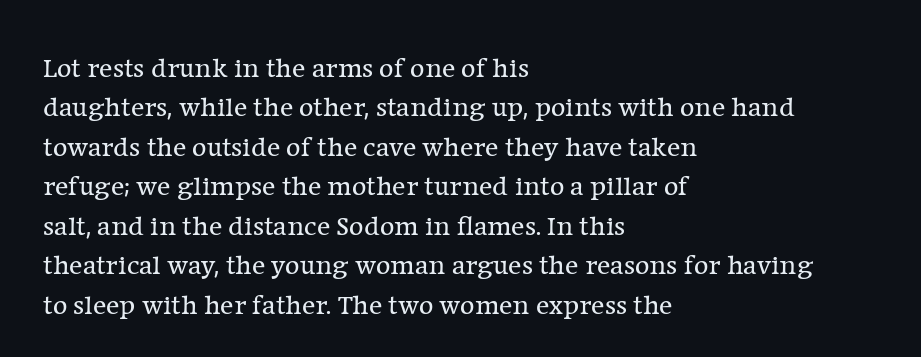
One-word summary of the alignment: left. Each row of text sits above clean, open space. Tracking here is standard; glyphs follow each other at the usual distance. Think of a printed novel: that variable character pitch is what you see here. These lines are composed in type with serifs.
